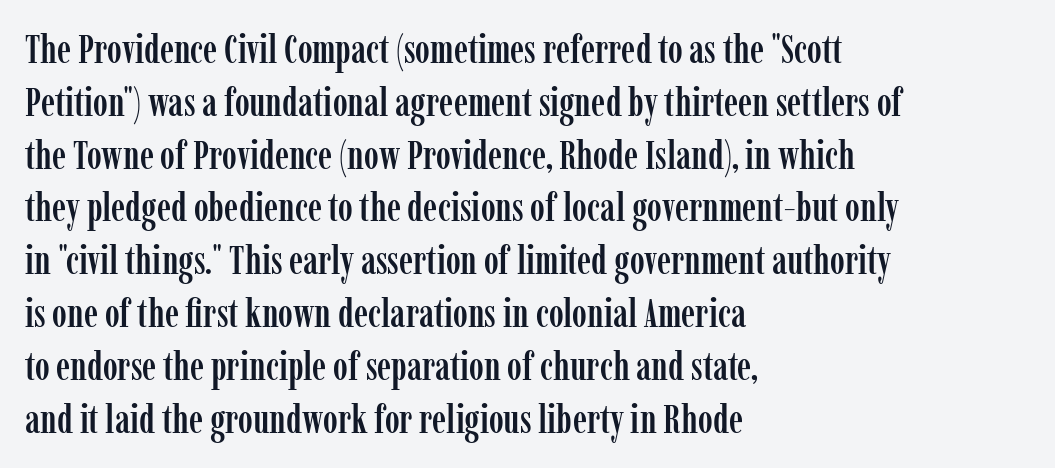
The image shows 40 px condensed serif type, upright; set left-aligned, normal line spacing (1.32x), normal letter spacing, not underlined; low stroke contrast and a medium x-height.
